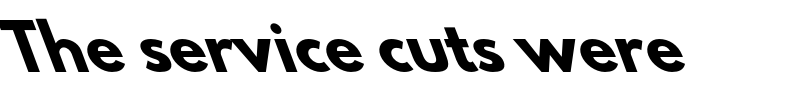
The image shows 61 px heavy sans-serif type; set normal letter spacing, not underlined; low stroke contrast and a small x-height.
